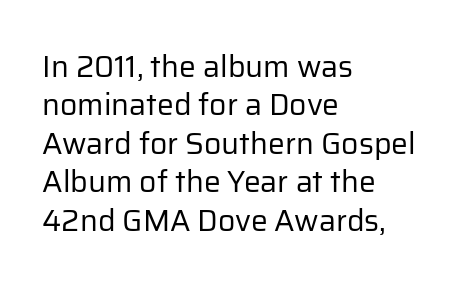
No extra tracking has been applied to these lines. This rendering features lettering with no underline. These lines were composed using upright roman letters. Normally led — the rows are evenly, conventionally spaced.
